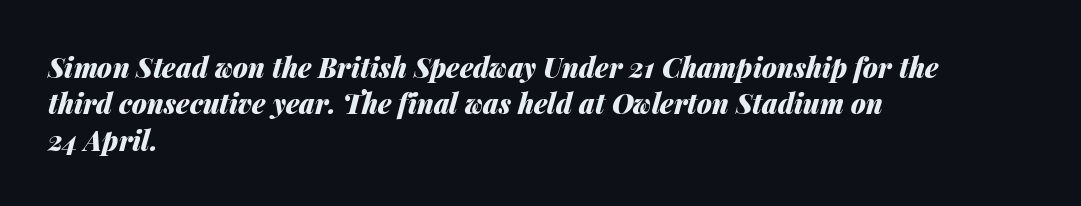
Q: Is the text bold? A: Yes.
Q: Is the text italic (slanted)? A: Yes, it leans right by about 14 degrees.
Q: Is the text underlined? A: No.
Q: How is the paragraph aligned? A: Left-aligned.
Q: Is the spacing between letters normal or unusually wide? A: Normal.
Q: Is the spacing between lines tight, normal or loose? A: Normal.
